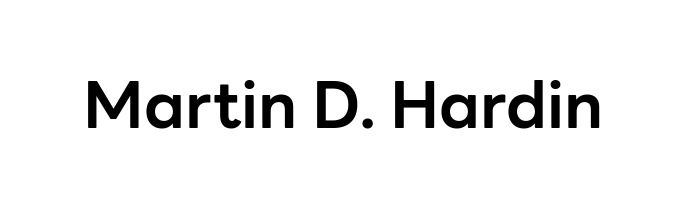
{"serif": "no", "italic": "no", "bold": "yes", "weight": "bold", "width": "normal", "stroke_contrast": "low", "x_height": "medium", "monospaced": "no", "underline": "no", "letter_spacing": "normal", "letter_spacing_em": 0.0, "glyph_px": 64}
